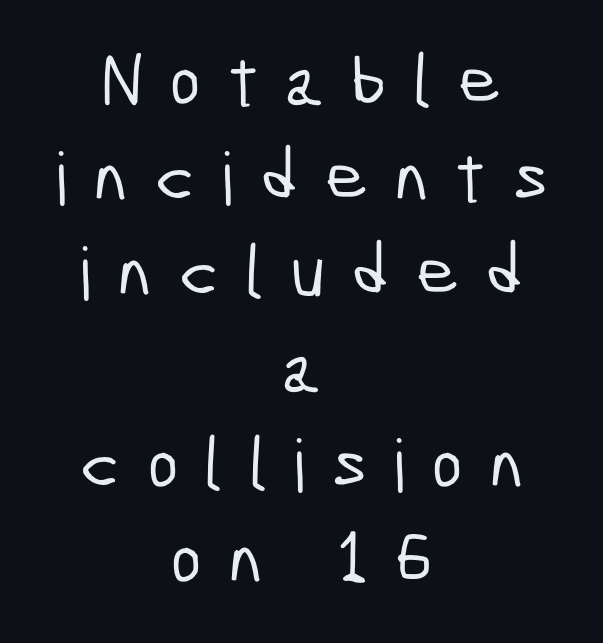
Short note: letters widely spaced. The letters advance in unequal steps, a hallmark of proportional type. Descender tails drop into unmarked territory. Classification — sans serif.
